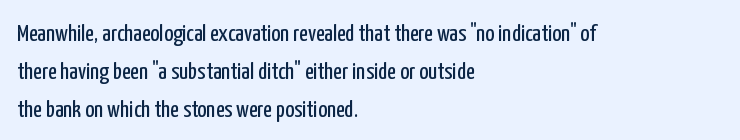
Is there much room between lines? A standard amount, neither cramped nor airy. A roman cut, with each character standing at attention. How are the letters spaced? Ordinarily, with no added tracking. This rendering features lettering with no underline. The paragraph shown leans on its left margin. The weight tops out at a normal text grade.
